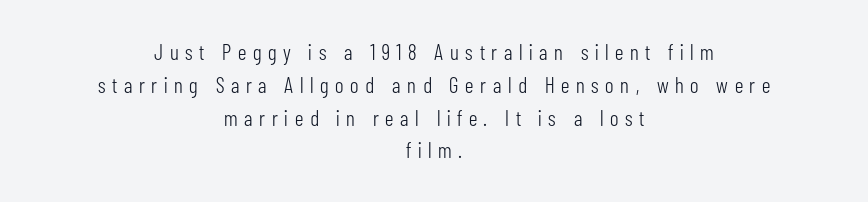
The characters are drawn with everyday or finer stroke widths. The letters stand upright; this is a roman face. Does the copy run flush right? No — it is centered line by line. Anything drawn beneath the words? Only blank space.
